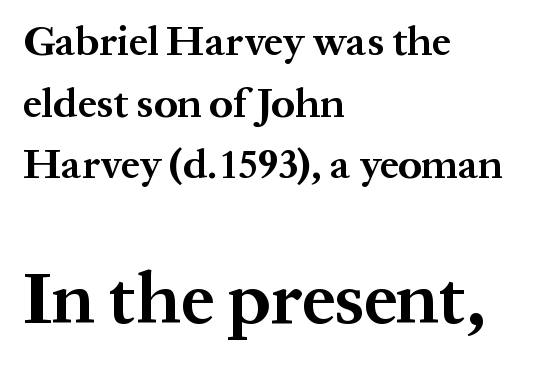
{"serif": "yes", "italic": "no", "bold": "yes", "weight": "bold", "width": "normal", "stroke_contrast": "medium", "x_height": "medium", "monospaced": "no", "underline": "no", "align": "left", "line_spacing": "normal", "line_spacing_ratio": 1.47, "letter_spacing": "normal", "letter_spacing_em": 0.0, "larger_block": "second", "size_ratio": 1.76, "glyph_px": 74}
